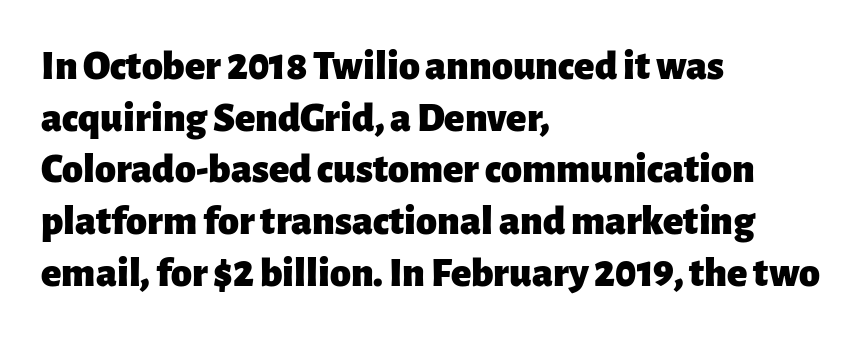
The image shows 42 px heavy sans-serif type, upright; set left-aligned, line spacing 1.23x, normal letter spacing, not underlined; low stroke contrast and a medium x-height.
